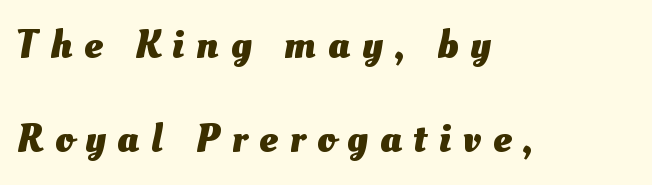
The image shows 41 px heavy type; set left-aligned, loose line spacing (2.3x), unusually wide letter spacing (+0.29 em), not underlined; medium stroke contrast and a small x-height.
